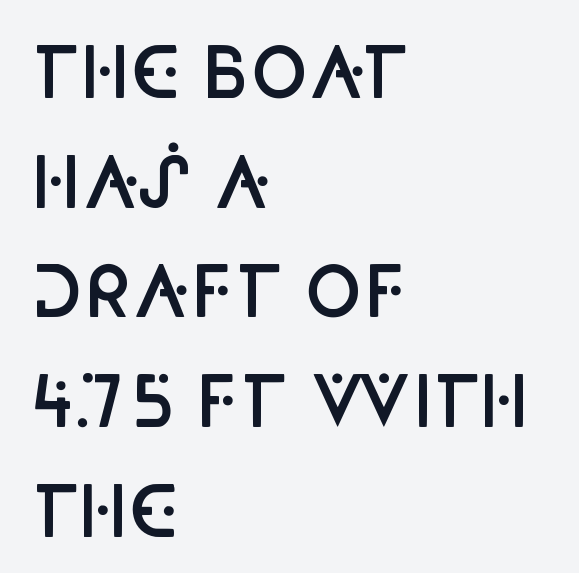
Q: Is the text bold? A: Semi-bold.
Q: Is the text italic (slanted)? A: No, it is upright.
Q: Is the typeface a serif or a sans-serif typeface? A: Sans-serif.
Q: Is the text underlined? A: No.
Q: How is the paragraph aligned? A: Left-aligned.
Q: Is the spacing between letters normal or unusually wide? A: Normal.
Q: Is the spacing between lines tight, normal or loose? A: Normal.
Q: Width (condensed, normal, or wide)? A: Condensed.
Q: Stroke contrast? A: Low.
Q: x-height? A: Large.
Q: Monospaced? A: No.
